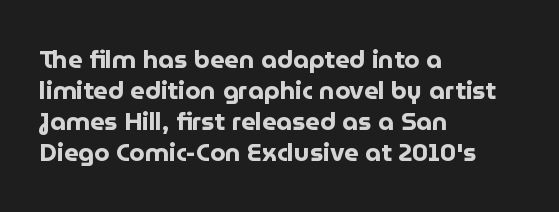
You'd pick this weight for a headline — it's a proper bold. Upright lettering throughout. Nothing unusual about the tracking: characters are spaced as the font intends. Check the space under the baseline: it is left empty.
